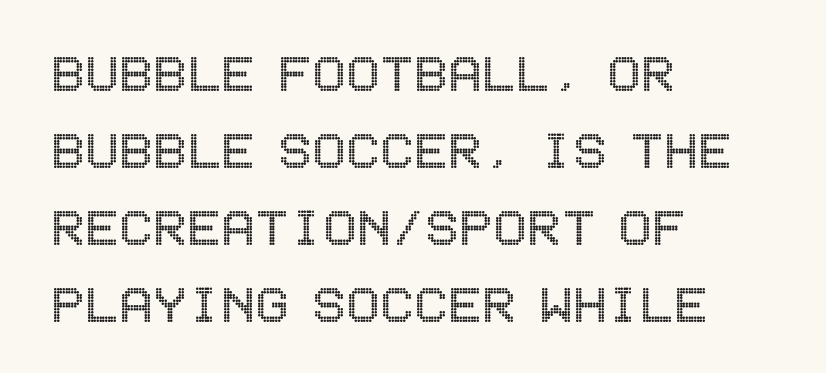
Q: Is the text italic (slanted)? A: No, it is upright.
Q: Is the text underlined? A: No.
Q: How is the paragraph aligned? A: Left-aligned.
Q: Is the spacing between letters normal or unusually wide? A: Normal.
Q: Width (condensed, normal, or wide)? A: Condensed.
Q: x-height? A: Large.
